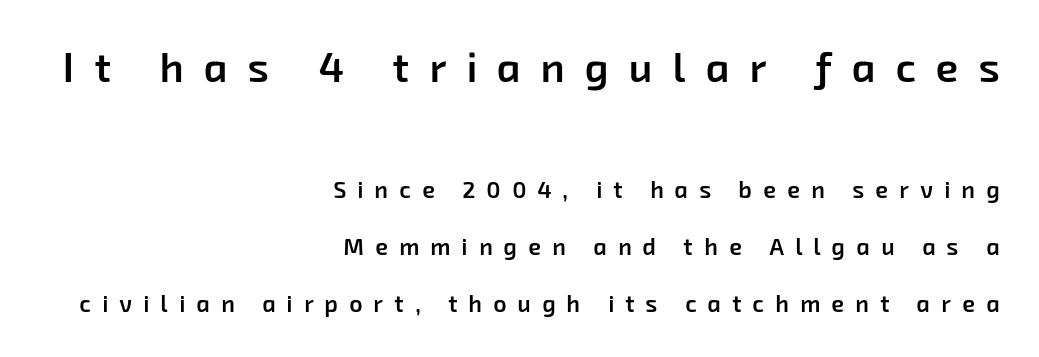
Q: Is the text bold? A: Semi-bold.
Q: Is the typeface a serif or a sans-serif typeface? A: Sans-serif.
Q: Is the text underlined? A: No.
Q: How is the paragraph aligned? A: Right-aligned.
Q: Is the spacing between letters normal or unusually wide? A: Unusually wide.
Q: Is the spacing between lines tight, normal or loose? A: Loose.
Q: Which block of text is set in a larger size, the first (top) or the second (bottom)? A: The first (top) one.
Q: Width (condensed, normal, or wide)? A: Normal.
Q: Stroke contrast? A: Low.
Q: x-height? A: Medium.
Q: Monospaced? A: No.
